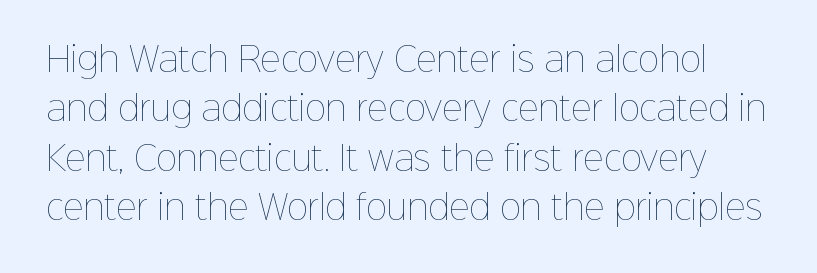
Q: Is the text bold? A: No.
Q: Is the text italic (slanted)? A: No, it is upright.
Q: Is the text underlined? A: No.
Q: Is the spacing between letters normal or unusually wide? A: Normal.
Q: Is the spacing between lines tight, normal or loose? A: Normal.
Q: Width (condensed, normal, or wide)? A: Normal.
Q: Stroke contrast? A: Low.
Q: x-height? A: Medium.
Q: Monospaced? A: No.
